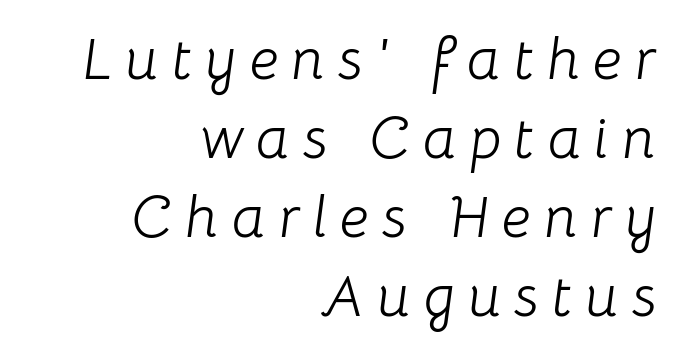
{"italic": "yes", "lean": "right", "slant_degrees": 8, "bold": "no", "weight": "light", "width": "normal", "stroke_contrast": "low", "x_height": "medium", "monospaced": "no", "underline": "no", "align": "right", "line_spacing": "normal", "line_spacing_ratio": 1.34, "letter_spacing": "wide", "letter_spacing_em": 0.22, "glyph_px": 59}
